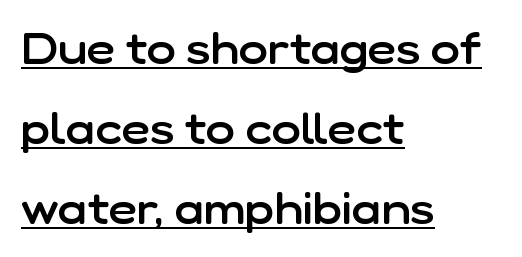
The horizontal fit of the characters is conventional and even. The paragraph shown leans on its left margin. The characters display no serif detailing; their extremities are plain. Varying glyph widths throughout — classic text-font behaviour.
